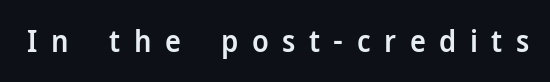
Characters follow at a spacing far wider than the type designer built in. Letterform terminals end flat and unadorned throughout the passage. You could not count columns in this text — the font is proportionally spaced. The sample has been set in demibold, a notch under bold. Unlike italic type, these characters show no tilt at all.
